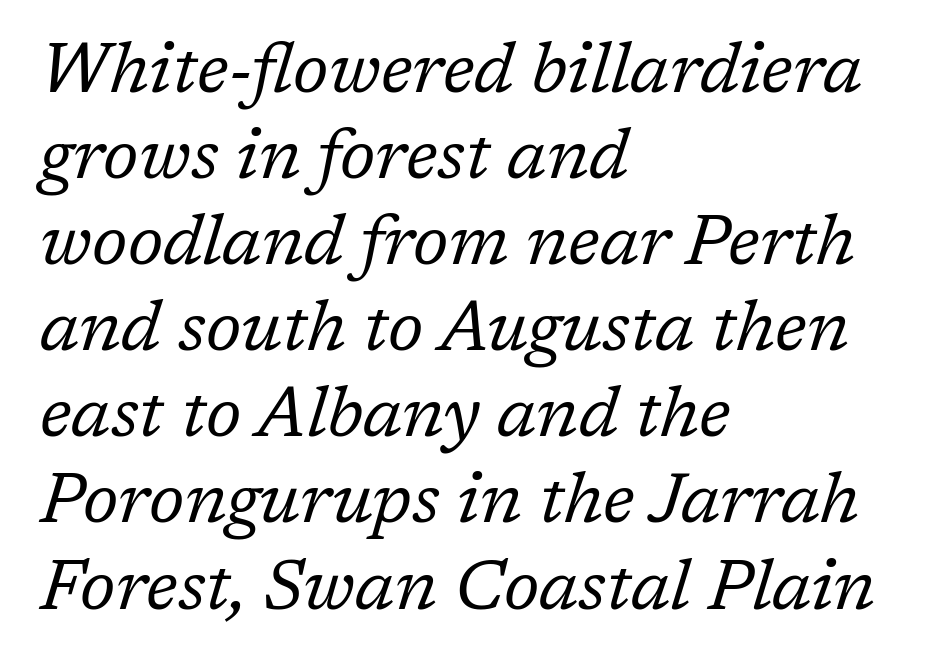
{"serif": "yes", "italic": "yes", "lean": "right", "slant_degrees": 17, "bold": "no", "weight": "regular", "width": "normal", "stroke_contrast": "low", "x_height": "medium", "monospaced": "no", "underline": "no", "align": "left", "line_spacing_ratio": 1.23, "letter_spacing": "normal", "letter_spacing_em": 0.0, "glyph_px": 70}
